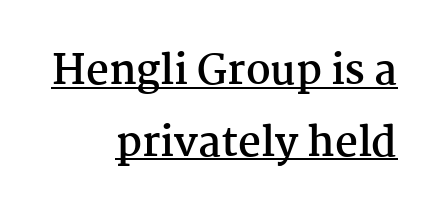
Q: Is the text bold? A: Yes.
Q: Is the text italic (slanted)? A: No, it is upright.
Q: Is the typeface a serif or a sans-serif typeface? A: Serif.
Q: Is the text underlined? A: Yes.
Q: How is the paragraph aligned? A: Right-aligned.
Q: Is the spacing between letters normal or unusually wide? A: Normal.
Q: Width (condensed, normal, or wide)? A: Normal.
Q: Stroke contrast? A: Medium.
Q: x-height? A: Medium.
Q: Monospaced? A: No.
